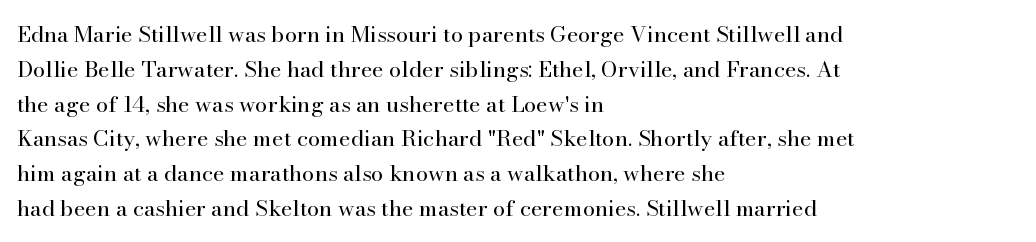
Q: Is the text bold? A: No.
Q: Is the text italic (slanted)? A: No, it is upright.
Q: Is the text underlined? A: No.
Q: How is the paragraph aligned? A: Left-aligned.
Q: Is the spacing between letters normal or unusually wide? A: Normal.
Q: Is the spacing between lines tight, normal or loose? A: Normal.
